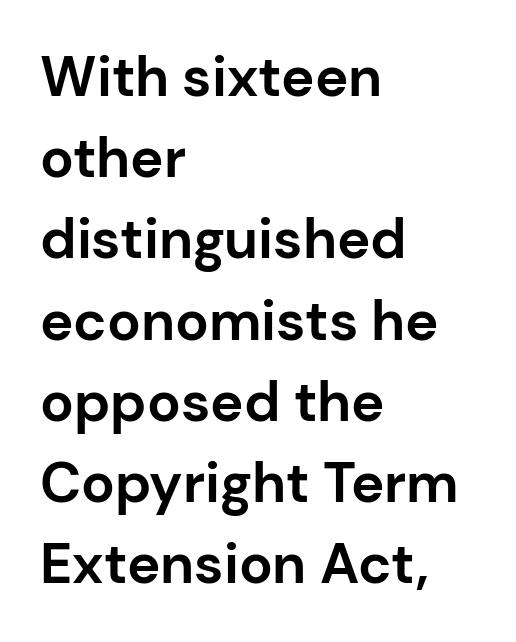
Q: Is the text bold? A: Yes.
Q: Is the text italic (slanted)? A: No, it is upright.
Q: Is the typeface a serif or a sans-serif typeface? A: Sans-serif.
Q: Is the text underlined? A: No.
Q: How is the paragraph aligned? A: Left-aligned.
Q: Is the spacing between letters normal or unusually wide? A: Normal.
Q: Is the spacing between lines tight, normal or loose? A: Normal.
Q: Width (condensed, normal, or wide)? A: Normal.
Q: Stroke contrast? A: Low.
Q: x-height? A: Medium.
Q: Monospaced? A: No.
